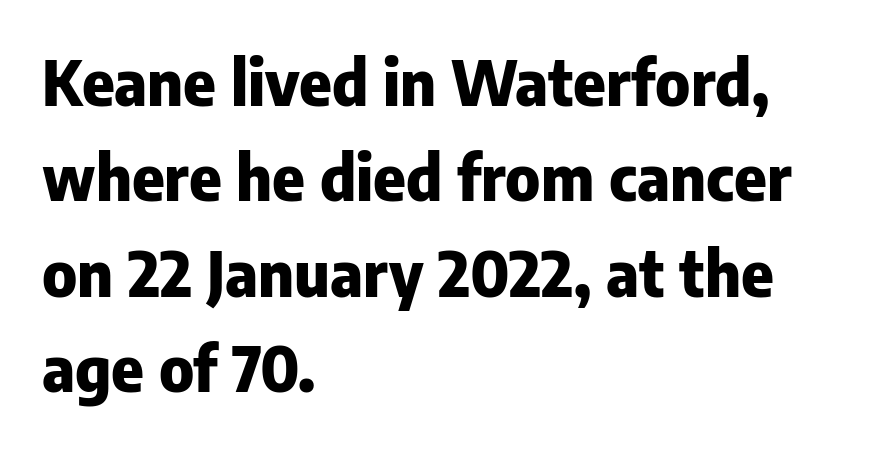
The image shows 62 px heavy sans-serif type, upright; set left-aligned, normal line spacing (1.54x), normal letter spacing, not underlined; low stroke contrast and a medium x-height.
